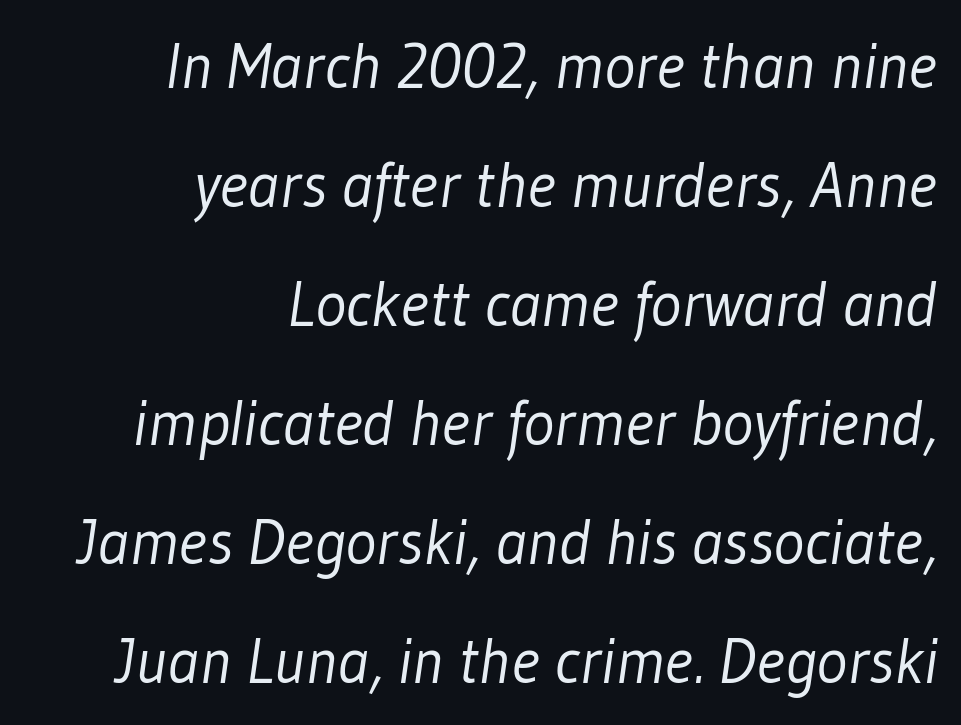
The face used here is a sans, in the tradition of grotesques and geometrics. Spacing verdict: proportional, widths tailored to each character. Underlining? Definitely not there. Standard letterfit; no display-style spreading of the glyphs. Compared with a flush-left layout, this one pins lines to the opposite, right side. No extra ink here — the face is not bold.
